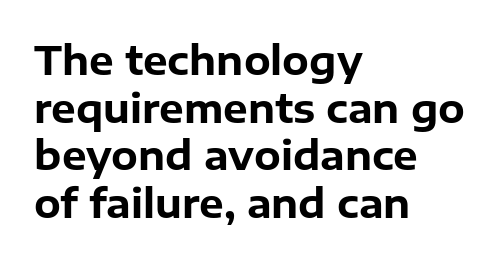
Q: Is the text bold? A: Yes.
Q: Is the text italic (slanted)? A: No, it is upright.
Q: Is the typeface a serif or a sans-serif typeface? A: Sans-serif.
Q: Is the text underlined? A: No.
Q: How is the paragraph aligned? A: Left-aligned.
Q: Is the spacing between letters normal or unusually wide? A: Normal.
Q: Width (condensed, normal, or wide)? A: Normal.
Q: Stroke contrast? A: Low.
Q: x-height? A: Medium.
Q: Monospaced? A: No.
